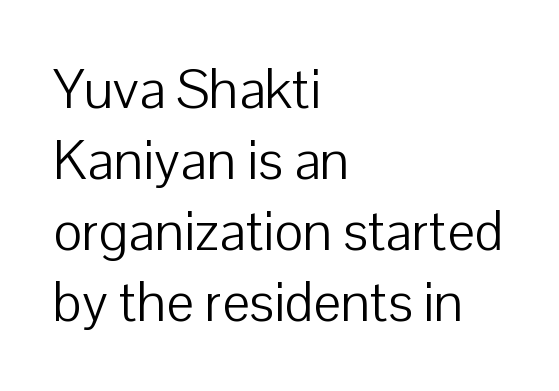
The image shows 55 px light sans-serif type, upright; set left-aligned, normal line spacing (1.29x), normal letter spacing, not underlined; low stroke contrast and a medium x-height.
